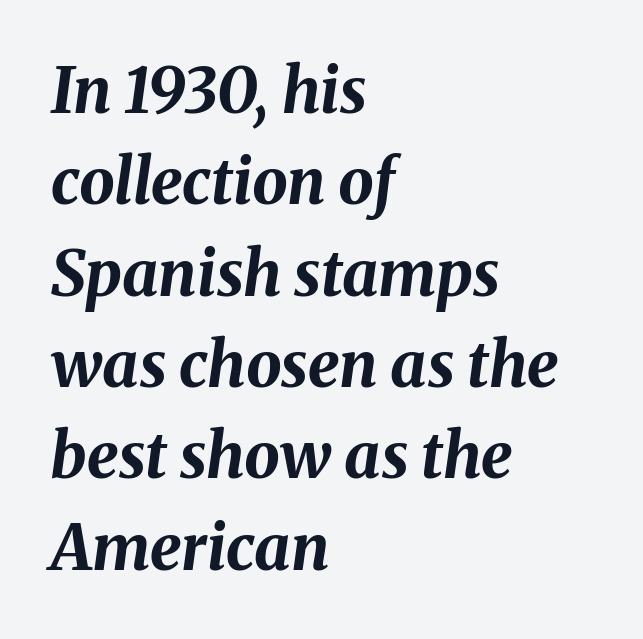
{"italic": "yes", "lean": "right", "slant_degrees": 8, "bold": "yes", "weight": "bold", "width": "normal", "stroke_contrast": "medium", "x_height": "medium", "monospaced": "no", "underline": "no", "align": "left", "line_spacing": "normal", "line_spacing_ratio": 1.45, "letter_spacing": "normal", "letter_spacing_em": 0.0, "glyph_px": 63}
